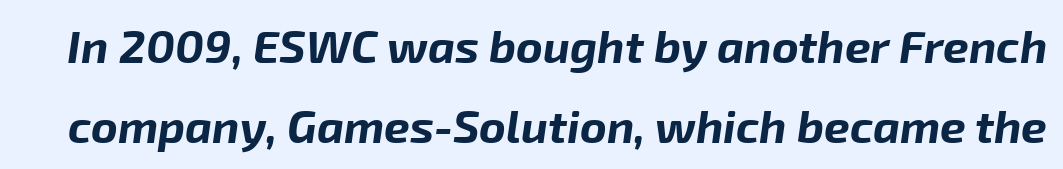
{"italic": "yes", "lean": "right", "slant_degrees": 8, "bold": "yes", "weight": "bold", "width": "normal", "stroke_contrast": "low", "x_height": "medium", "monospaced": "no", "underline": "no", "line_spacing_ratio": 1.75, "letter_spacing": "normal", "letter_spacing_em": 0.0, "glyph_px": 46}
